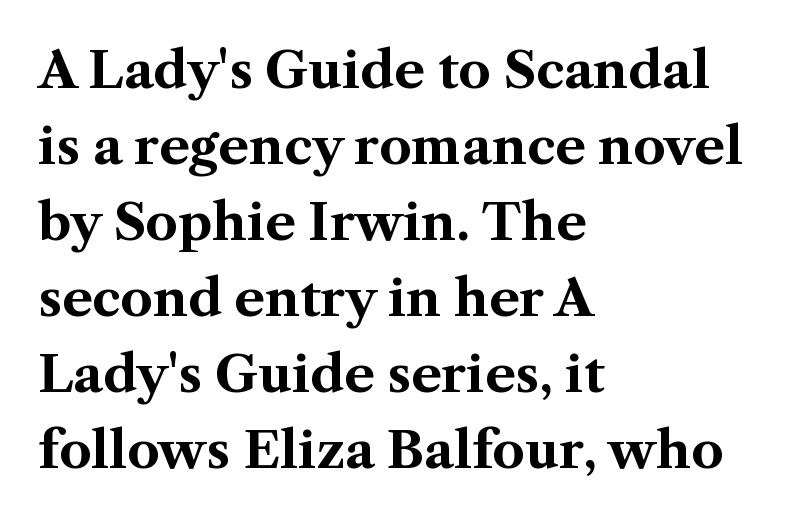
The image shows 51 px bold serif type, upright; set left-aligned, normal line spacing (1.49x), normal letter spacing, not underlined; medium stroke contrast and a medium x-height.
